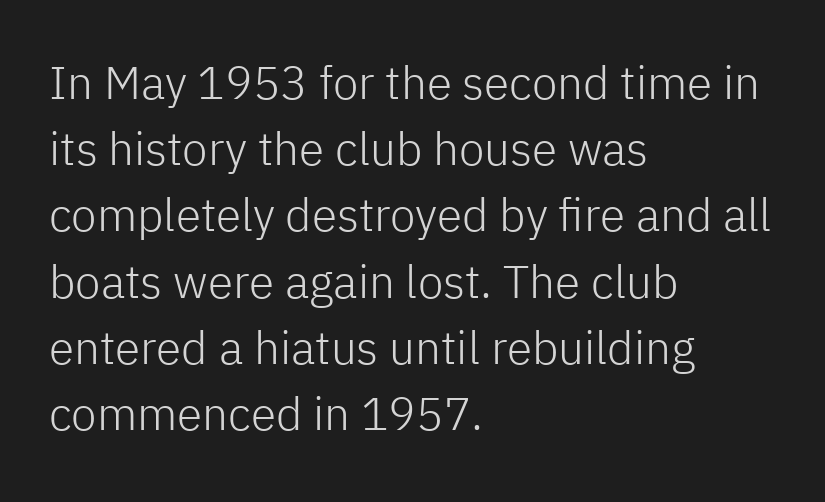
The image shows 46 px light sans-serif type, upright; set left-aligned, normal line spacing (1.44x), normal letter spacing, not underlined; low stroke contrast and a medium x-height.
